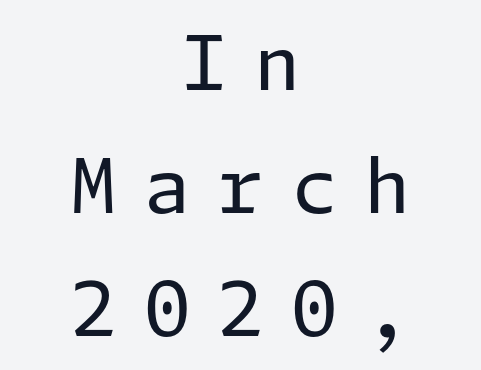
Q: Is the text bold? A: No.
Q: Is the text italic (slanted)? A: No, it is upright.
Q: Is the typeface a serif or a sans-serif typeface? A: Sans-serif.
Q: Is the text underlined? A: No.
Q: How is the paragraph aligned? A: Centered.
Q: Is the spacing between letters normal or unusually wide? A: Unusually wide.
Q: Is the spacing between lines tight, normal or loose? A: Normal.
Q: Width (condensed, normal, or wide)? A: Normal.
Q: Stroke contrast? A: Low.
Q: x-height? A: Medium.
